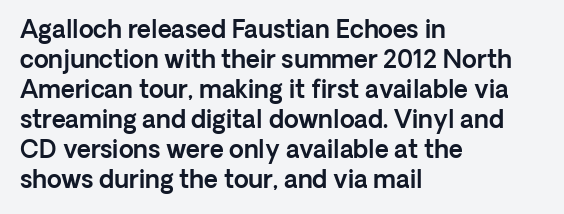
Q: Is the text italic (slanted)? A: No, it is upright.
Q: Is the text underlined? A: No.
Q: How is the paragraph aligned? A: Left-aligned.
Q: Is the spacing between letters normal or unusually wide? A: Normal.
Q: Is the spacing between lines tight, normal or loose? A: Normal.
